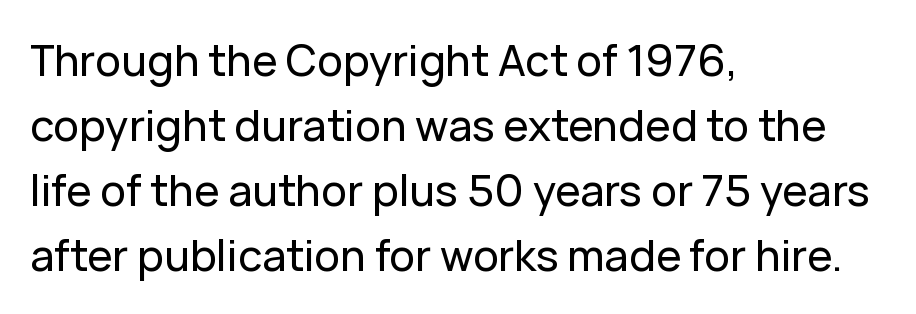
Rows of type keep a routine distance in the vertical direction. Decoration check: the copy has no underline. No feet cap the strokes, marking this as sans-serif type. What stands out about the letter spacing? Nothing — it is the standard amount. The compositor pushed each line to the left boundary. Posture: vertical.
